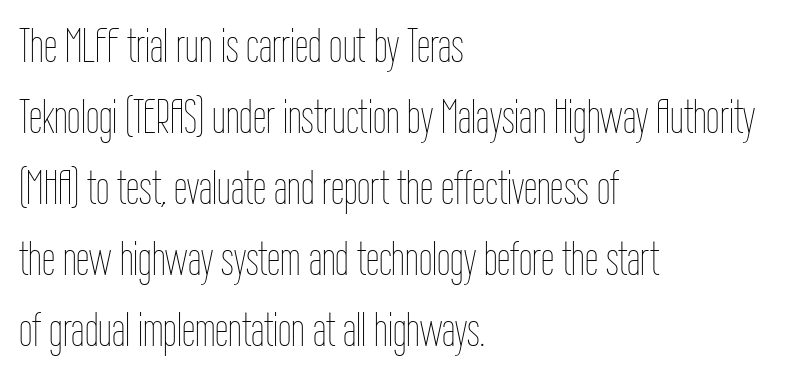
These lines keep a tight, regular rhythm from letter to letter. The paragraph shown leans on its left margin. The lettering holds an erect, upright posture throughout. The leading is moderate, giving the passage an even texture. The letterforms sit at book weight or below.
